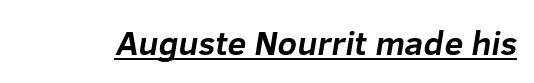
The face used here is proportionally spaced, like ordinary book or web type. Short note: letters normally spaced. The designer went with a sans here, leaving each stem footless. Does the weight exceed regular? Yes, all the way to bold.
